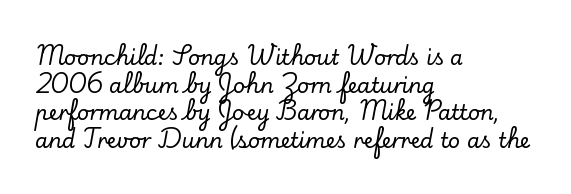
The image shows 21 px text type; set left-aligned, normal line spacing (1.31x), normal letter spacing, not underlined.
